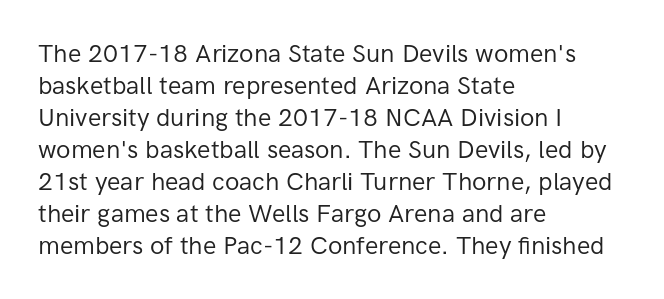
{"italic": "no", "bold": "no", "underline": "no", "align": "left", "line_spacing": "normal", "line_spacing_ratio": 1.28, "letter_spacing": "normal", "letter_spacing_em": 0.0, "glyph_px": 25}
